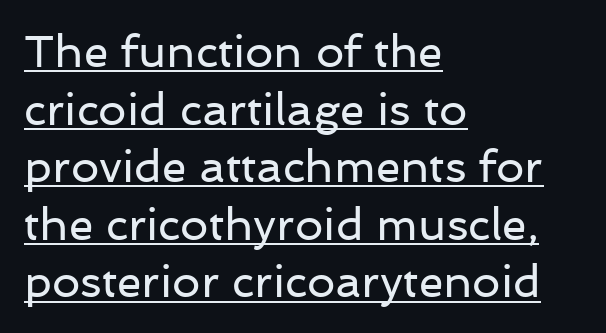
The image shows 45 px regular-weight sans-serif type, upright; set left-aligned, normal line spacing (1.28x), normal letter spacing, underlined; low stroke contrast and a medium x-height.
